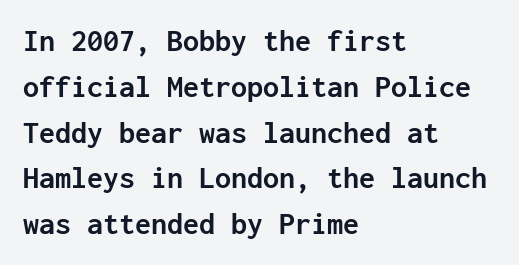
The image shows 32 px semibold sans-serif type, upright, monospaced; set left-aligned, normal line spacing (1.43x), normal letter spacing, not underlined; low stroke contrast and a medium x-height.
